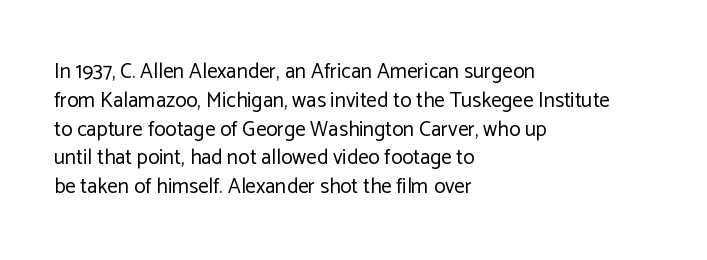
The image shows 21 px text type, upright; set left-aligned, normal line spacing (1.37x), normal letter spacing, not underlined.
